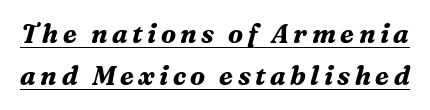
Q: Is the text bold? A: Yes.
Q: Is the text italic (slanted)? A: Yes, it leans right by about 16 degrees.
Q: Is the text underlined? A: Yes.
Q: Is the spacing between lines tight, normal or loose? A: Normal.
